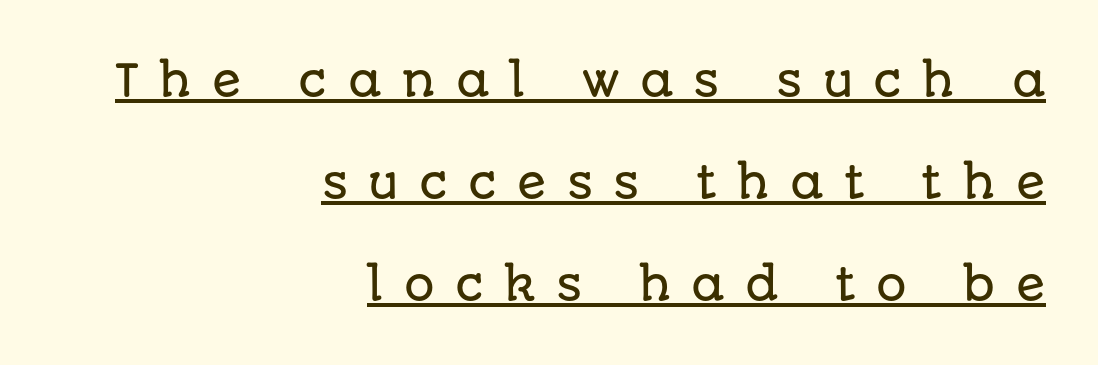
Q: Is the text italic (slanted)? A: No, it is upright.
Q: Is the typeface a serif or a sans-serif typeface? A: Sans-serif.
Q: Is the text underlined? A: Yes.
Q: How is the paragraph aligned? A: Right-aligned.
Q: Is the spacing between letters normal or unusually wide? A: Unusually wide.
Q: Is the spacing between lines tight, normal or loose? A: Loose.
Q: Width (condensed, normal, or wide)? A: Normal.
Q: Stroke contrast? A: Low.
Q: x-height? A: Large.
Q: Monospaced? A: No.
